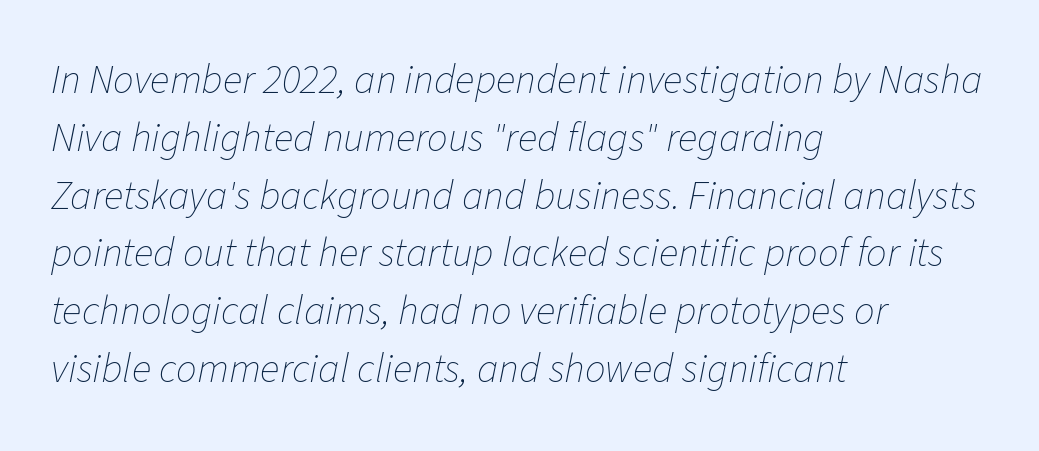
The image shows 41 px thin type, italic (leaning right); set left-aligned, normal line spacing (1.41x), normal letter spacing, not underlined; low stroke contrast and a medium x-height.
